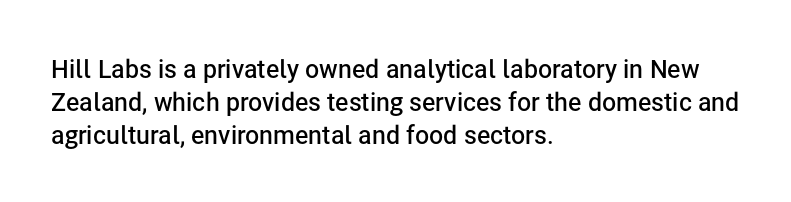
Q: Is the text bold? A: Semi-bold.
Q: Is the text italic (slanted)? A: No, it is upright.
Q: Is the text underlined? A: No.
Q: How is the paragraph aligned? A: Left-aligned.
Q: Is the spacing between letters normal or unusually wide? A: Normal.
Q: Is the spacing between lines tight, normal or loose? A: Normal.
